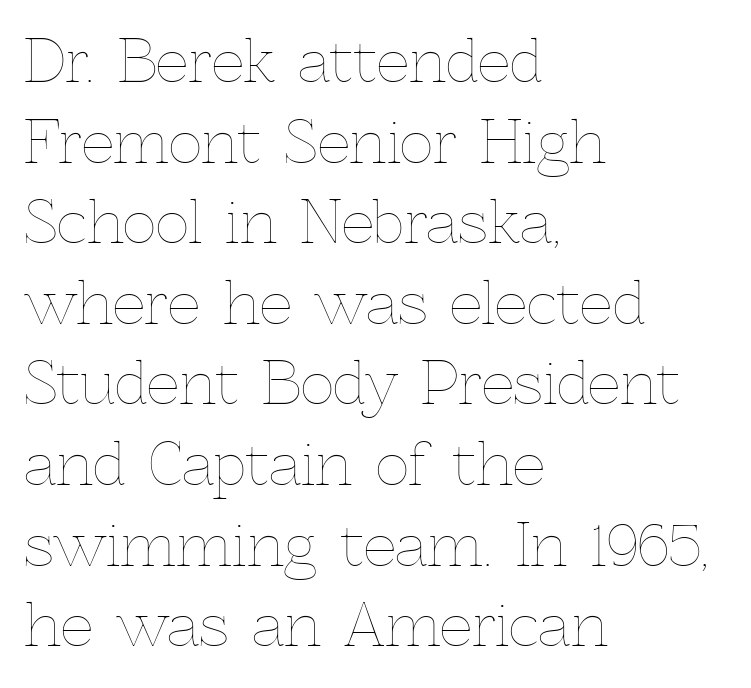
Q: Is the text bold? A: No.
Q: Is the text italic (slanted)? A: No, it is upright.
Q: Is the text underlined? A: No.
Q: How is the paragraph aligned? A: Left-aligned.
Q: Is the spacing between letters normal or unusually wide? A: Normal.
Q: Is the spacing between lines tight, normal or loose? A: Normal.
Q: Width (condensed, normal, or wide)? A: Normal.
Q: x-height? A: Medium.
Q: Monospaced? A: No.
